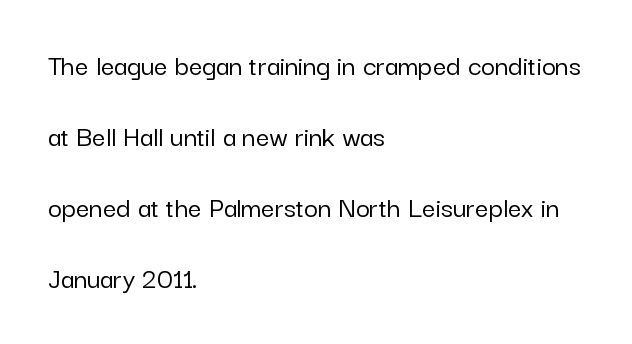
Q: Is the text italic (slanted)? A: No, it is upright.
Q: Is the typeface a serif or a sans-serif typeface? A: Sans-serif.
Q: Is the text underlined? A: No.
Q: How is the paragraph aligned? A: Left-aligned.
Q: Is the spacing between letters normal or unusually wide? A: Normal.
Q: Is the spacing between lines tight, normal or loose? A: Loose.
Q: Width (condensed, normal, or wide)? A: Normal.
Q: Stroke contrast? A: Low.
Q: x-height? A: Medium.
Q: Monospaced? A: No.
